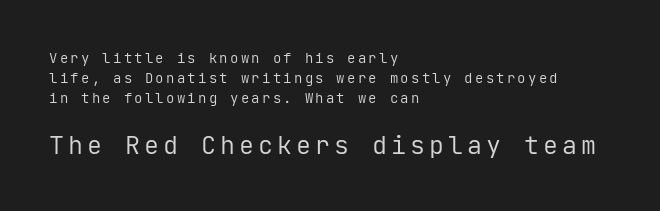
The image shows 25 px text type, upright; set left-aligned, normal line spacing (1.43x), not underlined; the second (bottom) block is 1.79x larger.
